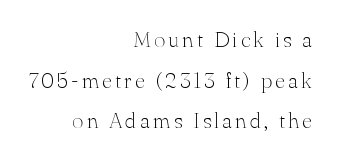
Q: Is the text bold? A: No.
Q: Is the text italic (slanted)? A: No, it is upright.
Q: Is the text underlined? A: No.
Q: How is the paragraph aligned? A: Right-aligned.
